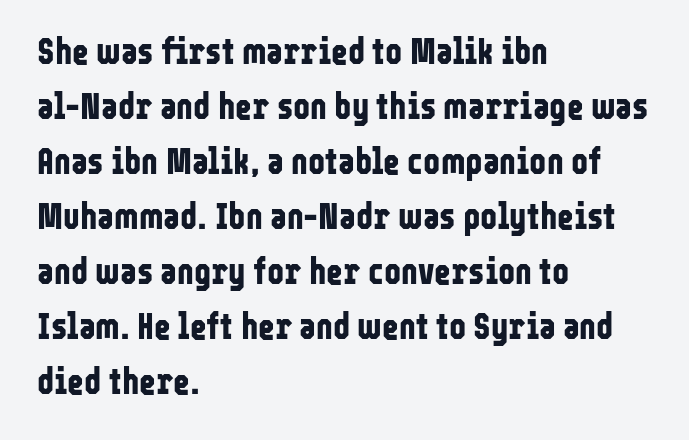
{"serif": "no", "italic": "no", "bold": "yes", "weight": "bold", "width": "condensed", "stroke_contrast": "low", "x_height": "medium", "monospaced": "no", "underline": "no", "align": "left", "line_spacing": "normal", "line_spacing_ratio": 1.53, "letter_spacing": "normal", "letter_spacing_em": 0.0, "glyph_px": 36}
